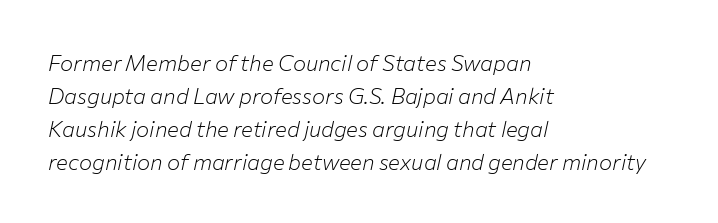
The image shows 22 px text type, italic (leaning right); set left-aligned, normal line spacing (1.5x), normal letter spacing, not underlined.
